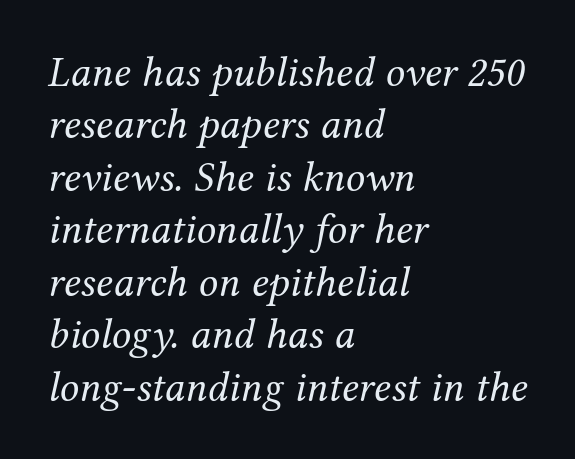
The image shows 43 px regular-weight serif type, italic (leaning right); set left-aligned, line spacing 1.22x, normal letter spacing, not underlined; medium stroke contrast and a medium x-height.
